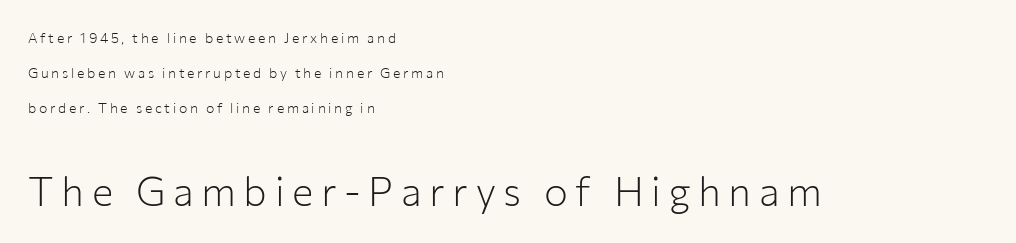
The image shows 40 px light sans-serif type, upright; set left-aligned, loose line spacing (2.49x), not underlined; the second (bottom) block is 2.86x larger; low stroke contrast and a medium x-height.
